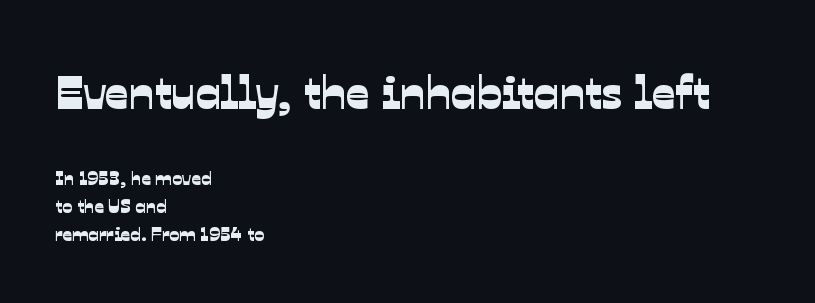
Q: Is the typeface a serif or a sans-serif typeface? A: Sans-serif.
Q: Is the text underlined? A: No.
Q: How is the paragraph aligned? A: Left-aligned.
Q: Is the spacing between letters normal or unusually wide? A: Normal.
Q: Is the spacing between lines tight, normal or loose? A: Normal.
Q: Which block of text is set in a larger size, the first (top) or the second (bottom)? A: The first (top) one.
Q: Width (condensed, normal, or wide)? A: Normal.
Q: Stroke contrast? A: Low.
Q: x-height? A: Medium.
Q: Monospaced? A: No.
